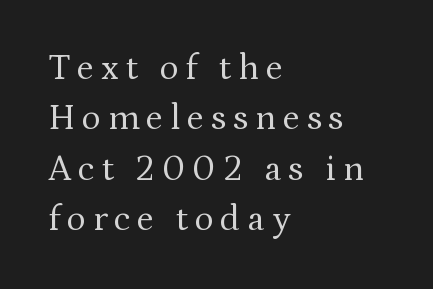
Q: Is the text bold? A: No.
Q: Is the text italic (slanted)? A: No, it is upright.
Q: Is the typeface a serif or a sans-serif typeface? A: Serif.
Q: Is the text underlined? A: No.
Q: How is the paragraph aligned? A: Left-aligned.
Q: Is the spacing between lines tight, normal or loose? A: Normal.
Q: Width (condensed, normal, or wide)? A: Normal.
Q: Stroke contrast? A: Medium.
Q: x-height? A: Medium.
Q: Monospaced? A: No.
